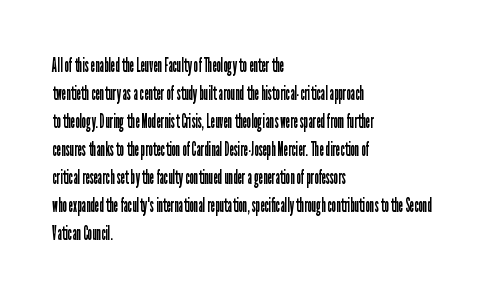
The image shows 20 px text type, upright; set left-aligned, normal line spacing (1.4x), normal letter spacing, not underlined.
